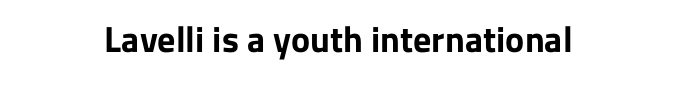
The image shows 36 px bold sans-serif type, upright; set centered, normal letter spacing, not underlined; low stroke contrast and a medium x-height.
